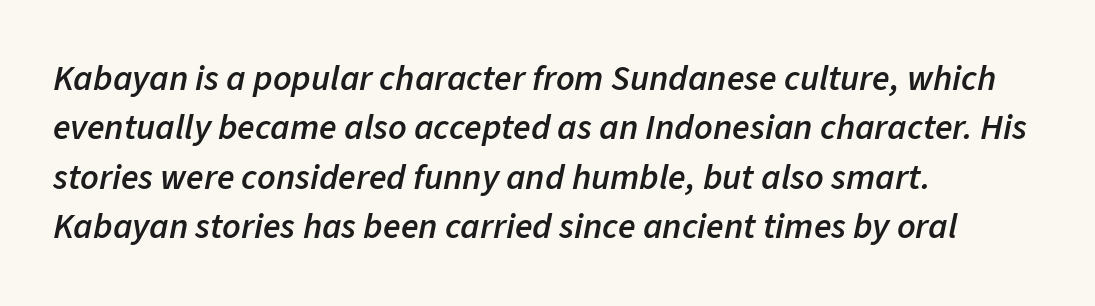
{"italic": "yes", "lean": "right", "slant_degrees": 11, "bold": "semi", "weight": "semibold", "width": "normal", "stroke_contrast": "low", "x_height": "medium", "monospaced": "no", "underline": "no", "align": "left", "line_spacing": "normal", "line_spacing_ratio": 1.37, "letter_spacing": "normal", "letter_spacing_em": 0.0, "glyph_px": 36}
